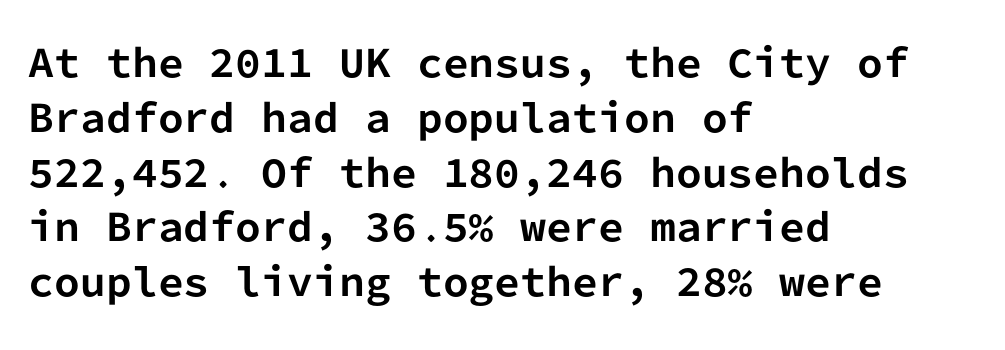
Reading down the column, the eye jumps a familiar distance to each next line. Honestly, there is no underline to notice here at all. Does the copy run flush right? No — it runs flush left. Bold? Absolutely — the strokes are thick and heavy. The letterforms sit shoulder to shoulder at normal distance.
